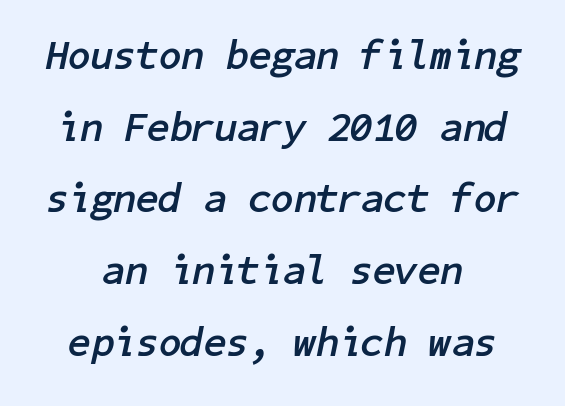
The image shows 41 px semibold type, italic (leaning right); set centered, line spacing 1.75x, normal letter spacing, not underlined; low stroke contrast and a medium x-height.
